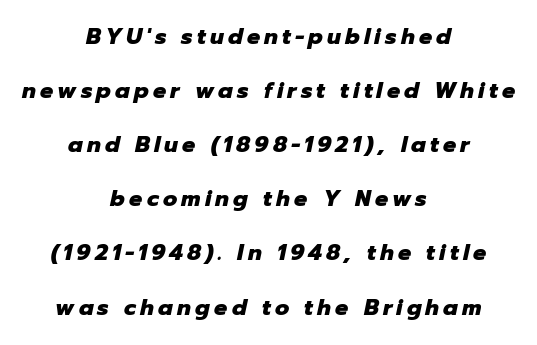
{"italic": "yes", "lean": "right", "slant_degrees": 12, "bold": "yes", "underline": "no", "align": "center", "line_spacing": "loose", "line_spacing_ratio": 2.46, "glyph_px": 22}
